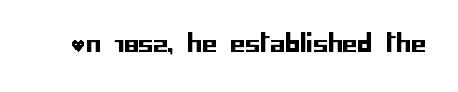
Observe the ordinary spacing: letters are neighbours, not strangers. Underline: absent. Rendered with straight, roman letterforms.
